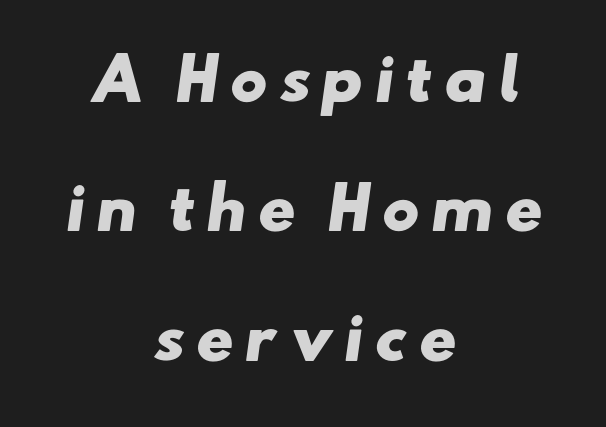
Q: Is the text bold? A: Yes.
Q: Is the typeface a serif or a sans-serif typeface? A: Sans-serif.
Q: Is the text underlined? A: No.
Q: How is the paragraph aligned? A: Centered.
Q: Is the spacing between lines tight, normal or loose? A: Loose.
Q: Width (condensed, normal, or wide)? A: Wide.
Q: Stroke contrast? A: Low.
Q: x-height? A: Small.
Q: Monospaced? A: No.
